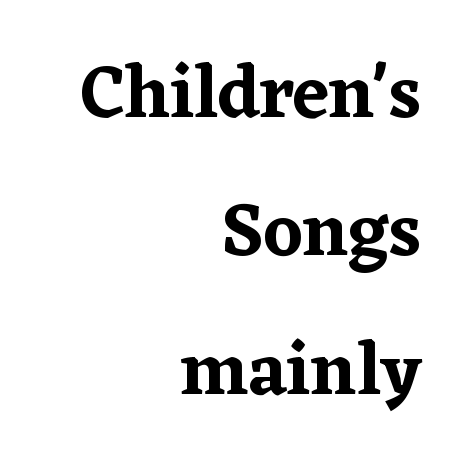
The image shows 74 px serif type, upright; set right-aligned, line spacing 1.87x, normal letter spacing, not underlined; low stroke contrast and a medium x-height.
